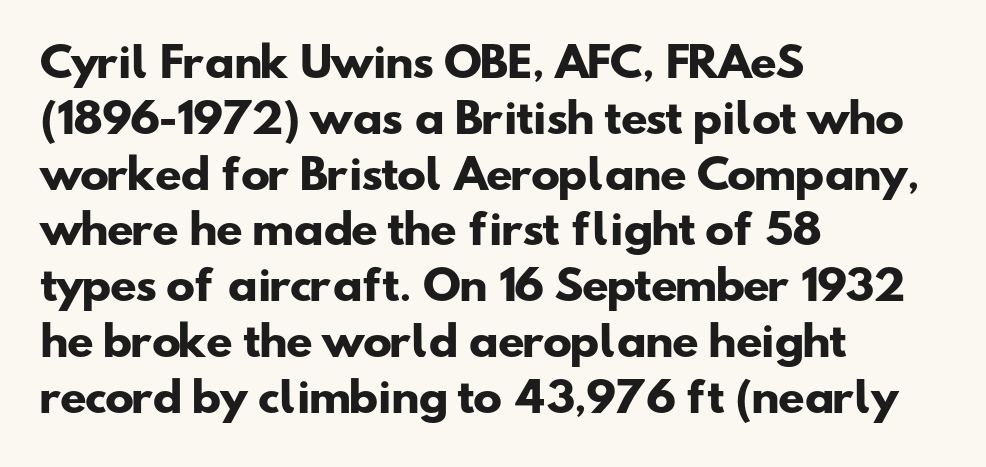
A classic flush-left, rag-right setting is used for this passage. Glance below the letters and you will spot only blank space. The passage shown has conventional tracking throughout. Do the characters align in a grid? No, the font is proportional. Vertical spacing — default. A dark, heavy texture on the line: the type is bold.
